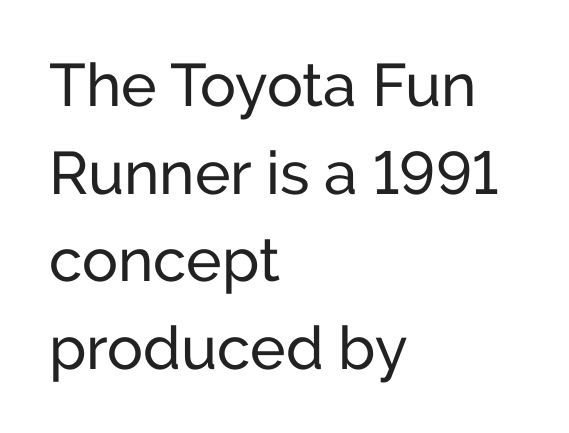
Q: Is the text italic (slanted)? A: No, it is upright.
Q: Is the typeface a serif or a sans-serif typeface? A: Sans-serif.
Q: Is the text underlined? A: No.
Q: How is the paragraph aligned? A: Left-aligned.
Q: Is the spacing between letters normal or unusually wide? A: Normal.
Q: Is the spacing between lines tight, normal or loose? A: Normal.
Q: Width (condensed, normal, or wide)? A: Normal.
Q: Stroke contrast? A: Low.
Q: x-height? A: Medium.
Q: Monospaced? A: No.
